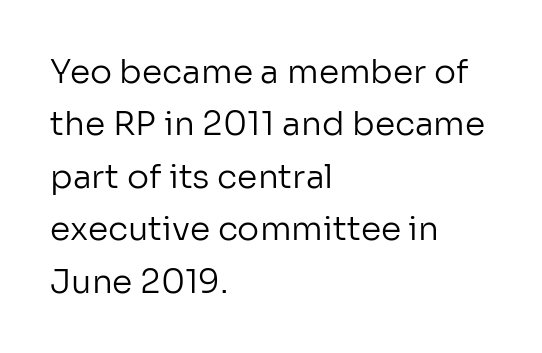
No extra ink here — the face is not bold. In terms of letterspacing, this is plain default setting. The words here are not underlined. A typesetter would call this leading conventional body-copy spacing.
